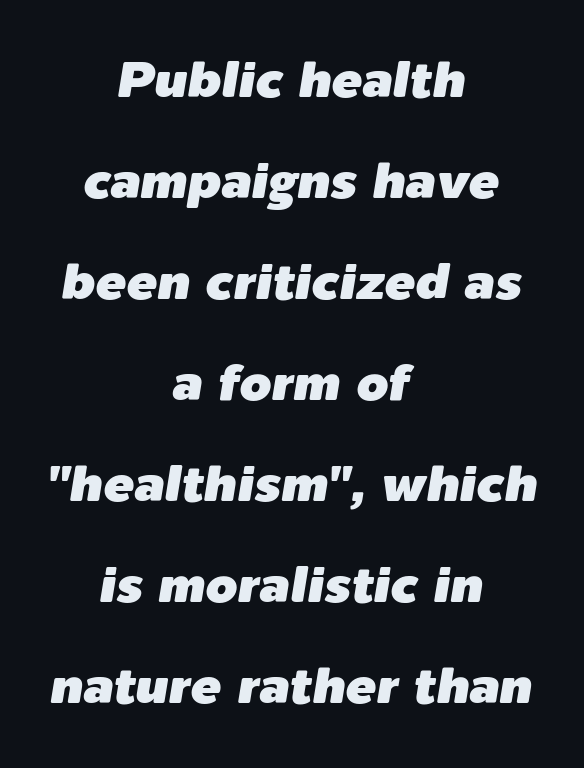
{"italic": "yes", "lean": "right", "slant_degrees": 9, "width": "normal", "stroke_contrast": "low", "x_height": "medium", "monospaced": "no", "underline": "no", "align": "center", "line_spacing": "loose", "line_spacing_ratio": 1.98, "letter_spacing": "normal", "letter_spacing_em": 0.0, "glyph_px": 51}
